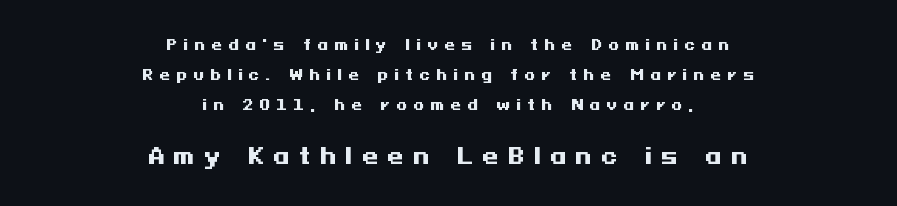
The line-height multiplier appears high, well above default. Ascenders rise straight up at ninety degrees. Emphasis by weight is at full strength: bold. Each line is balanced around a shared central axis. Underlining? Definitely not there. Someone cranked the tracking dial way up on this one.
